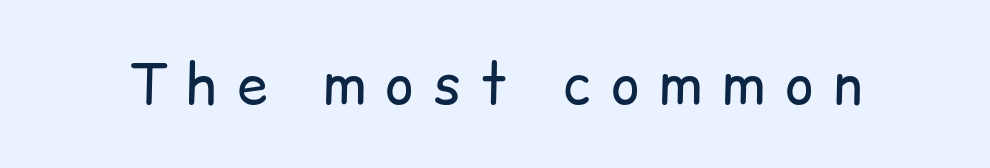
The image shows 55 px regular-weight sans-serif type, upright; set unusually wide letter spacing (+0.36 em), not underlined; low stroke contrast and a medium x-height.
